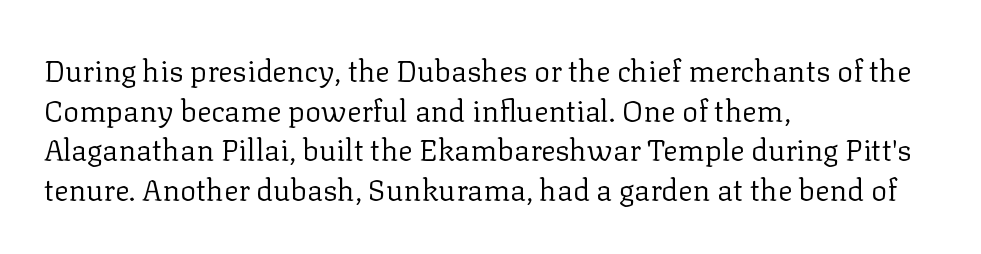
Q: Is the text bold? A: No.
Q: Is the text italic (slanted)? A: No, it is upright.
Q: Is the typeface a serif or a sans-serif typeface? A: Serif.
Q: Is the text underlined? A: No.
Q: How is the paragraph aligned? A: Left-aligned.
Q: Is the spacing between letters normal or unusually wide? A: Normal.
Q: Is the spacing between lines tight, normal or loose? A: Normal.
Q: Width (condensed, normal, or wide)? A: Normal.
Q: Stroke contrast? A: Low.
Q: x-height? A: Medium.
Q: Monospaced? A: No.
